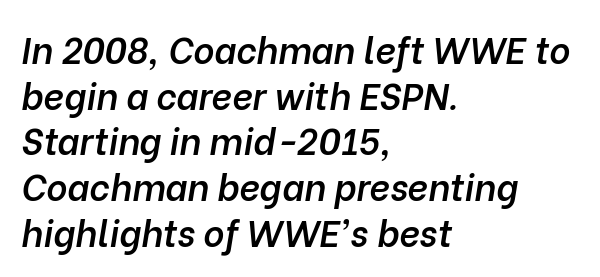
The image shows 36 px semibold type, italic (leaning right); set left-aligned, normal line spacing (1.27x), normal letter spacing, not underlined; low stroke contrast and a medium x-height.
